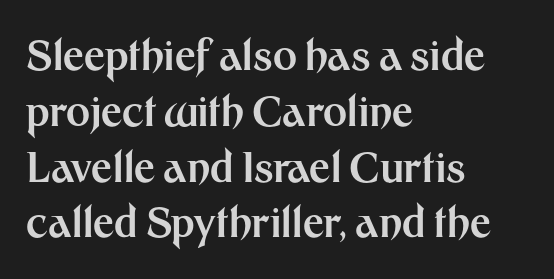
Ascenders rise straight up at ninety degrees. Compared with a centered layout, this one pins lines to the left instead. Any mark beneath the type? The region is blank. I'd call this a sans setting — the letters go barefoot. Leading matches the norm, producing a regular column.
